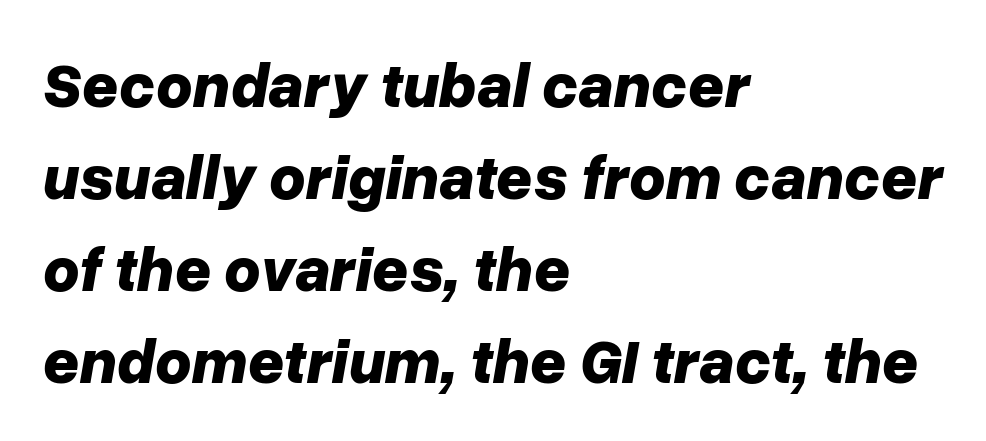
The image shows 63 px bold type, italic (leaning right); set left-aligned, normal line spacing (1.46x), normal letter spacing, not underlined; low stroke contrast and a medium x-height.
